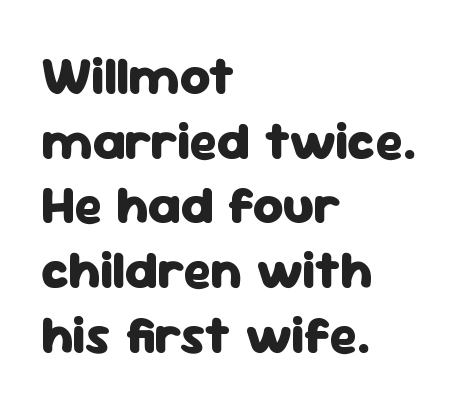
{"serif": "no", "italic": "no", "bold": "yes", "weight": "heavy", "width": "normal", "stroke_contrast": "low", "x_height": "medium", "monospaced": "no", "underline": "no", "align": "left", "line_spacing_ratio": 1.22, "letter_spacing": "normal", "letter_spacing_em": 0.0, "glyph_px": 53}
